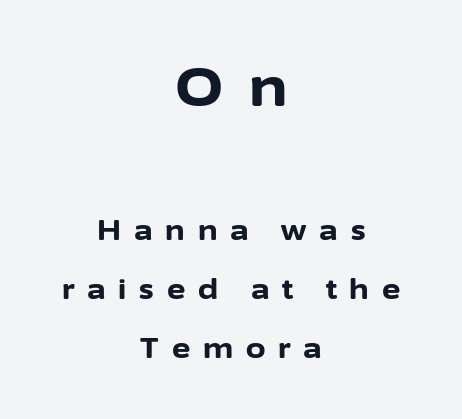
{"serif": "no", "italic": "no", "bold": "yes", "weight": "bold", "width": "normal", "stroke_contrast": "low", "x_height": "medium", "monospaced": "no", "underline": "no", "align": "center", "line_spacing": "loose", "line_spacing_ratio": 2.1, "letter_spacing": "wide", "letter_spacing_em": 0.46, "larger_block": "first", "size_ratio": 1.96, "glyph_px": 55}
